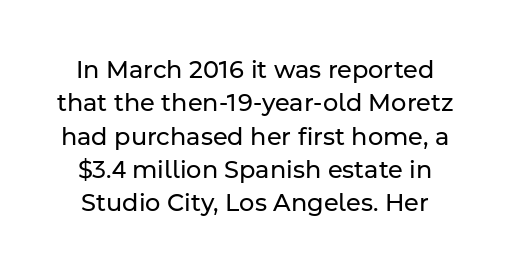
Is this a heavy cut? Hardly; it is regular or lighter. The type is set solid horizontally, with unmodified tracking. Rows of type keep a routine distance in the vertical direction. Rule under the text: the space is simply empty.
